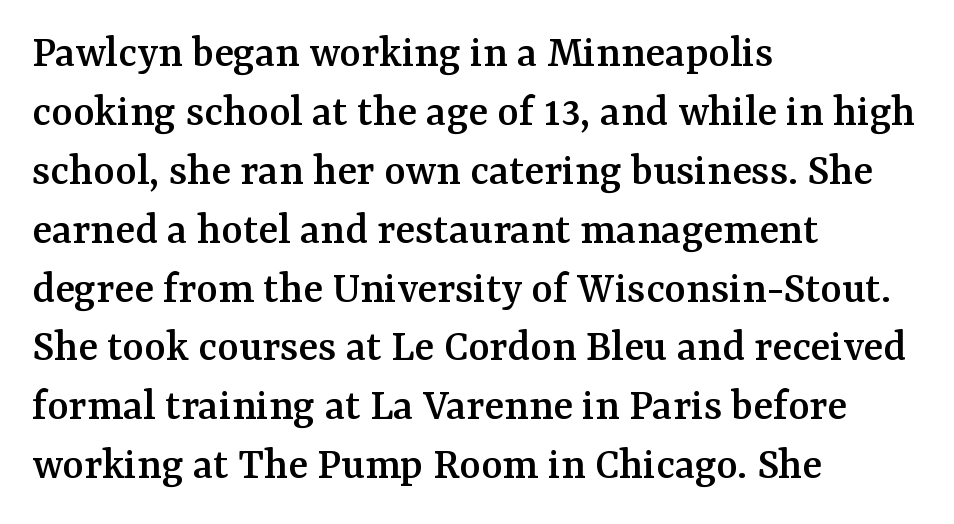
Q: Is the text italic (slanted)? A: No, it is upright.
Q: Is the typeface a serif or a sans-serif typeface? A: Serif.
Q: Is the text underlined? A: No.
Q: How is the paragraph aligned? A: Left-aligned.
Q: Is the spacing between letters normal or unusually wide? A: Normal.
Q: Is the spacing between lines tight, normal or loose? A: Normal.
Q: Width (condensed, normal, or wide)? A: Normal.
Q: Stroke contrast? A: Medium.
Q: x-height? A: Medium.
Q: Monospaced? A: No.
